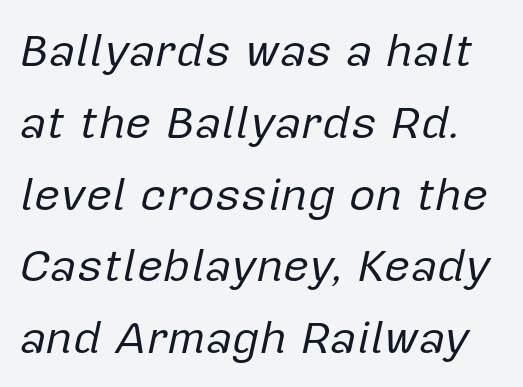
The vertical gap from one line to the next is medium. The face looks like a standard text weight, possibly lighter. The passage shown is not underscored anywhere. Each letter keeps its own natural width here, so spacing adapts to shape. The horizontal fit of the characters is conventional and even.
